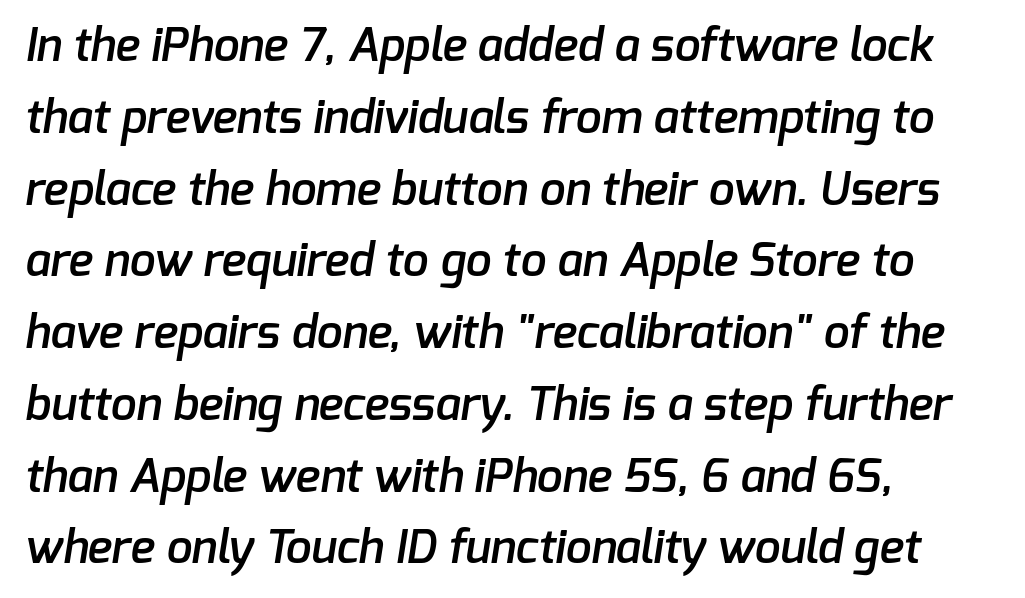
The image shows 46 px semibold sans-serif type; set left-aligned, normal line spacing (1.56x), normal letter spacing, not underlined; low stroke contrast and a medium x-height.
